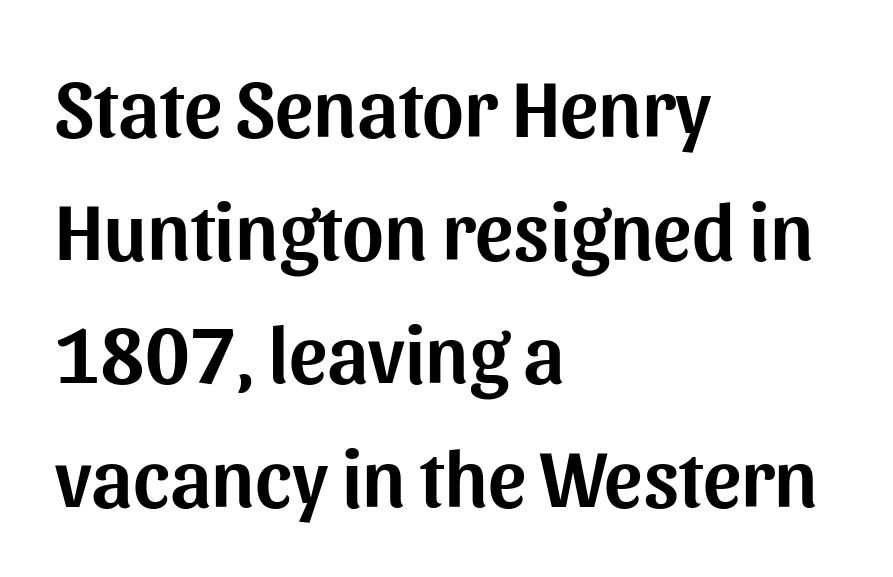
The image shows 80 px sans-serif type, upright; set left-aligned, normal line spacing (1.54x), normal letter spacing, not underlined; medium stroke contrast and a medium x-height.
